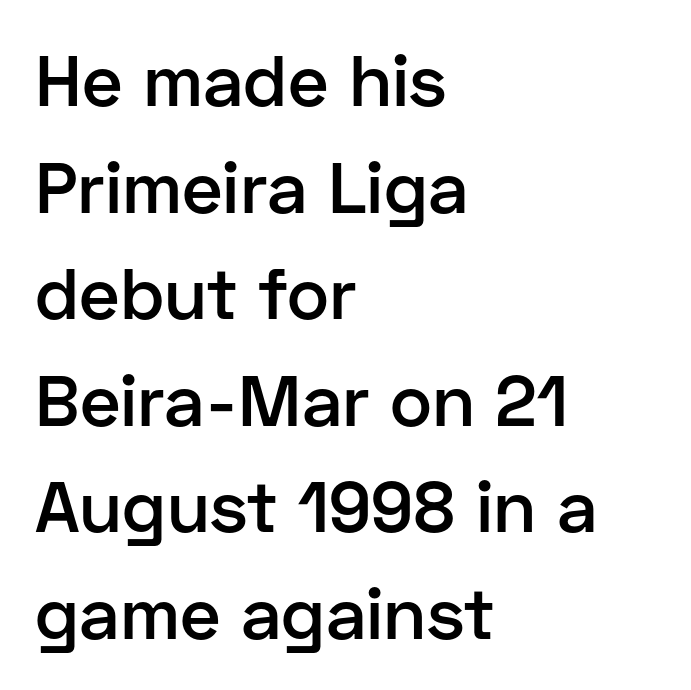
{"serif": "no", "italic": "no", "bold": "semi", "weight": "semibold", "width": "normal", "stroke_contrast": "low", "x_height": "medium", "monospaced": "no", "underline": "no", "align": "left", "line_spacing": "normal", "line_spacing_ratio": 1.48, "letter_spacing": "normal", "letter_spacing_em": 0.0, "glyph_px": 72}
